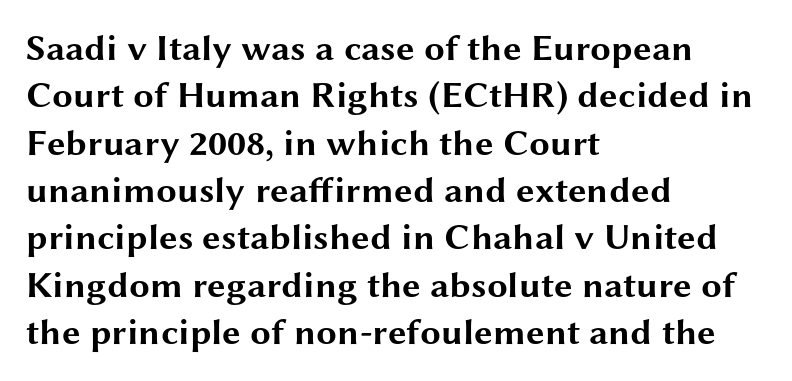
The image shows 37 px bold, wide sans-serif type, upright; set left-aligned, normal line spacing (1.28x), normal letter spacing, not underlined; medium stroke contrast and a medium x-height.
